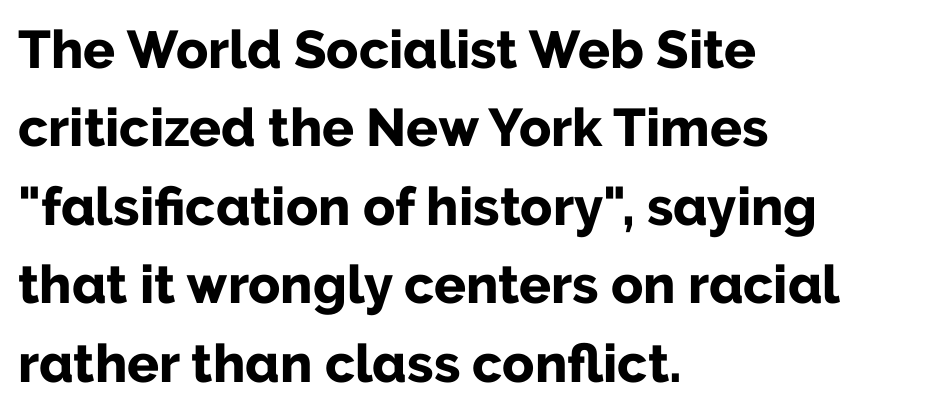
{"serif": "no", "italic": "no", "bold": "yes", "weight": "bold", "width": "normal", "stroke_contrast": "low", "x_height": "medium", "monospaced": "no", "underline": "no", "align": "left", "line_spacing": "normal", "line_spacing_ratio": 1.48, "letter_spacing": "normal", "letter_spacing_em": 0.0, "glyph_px": 53}
